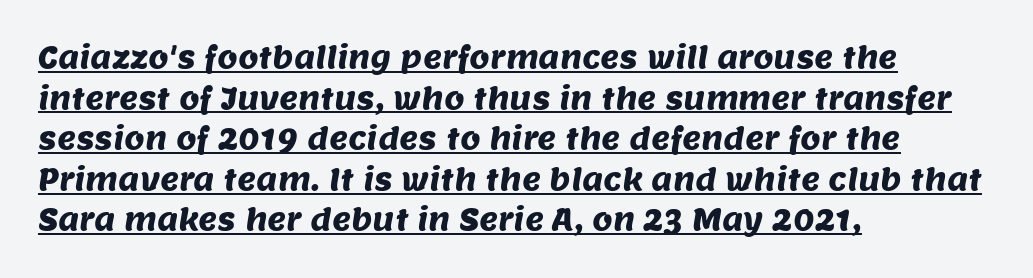
Q: Is the typeface a serif or a sans-serif typeface? A: Sans-serif.
Q: Is the text underlined? A: Yes.
Q: How is the paragraph aligned? A: Left-aligned.
Q: Is the spacing between letters normal or unusually wide? A: Normal.
Q: Is the spacing between lines tight, normal or loose? A: Normal.
Q: Width (condensed, normal, or wide)? A: Normal.
Q: Stroke contrast? A: Medium.
Q: x-height? A: Large.
Q: Monospaced? A: No.
